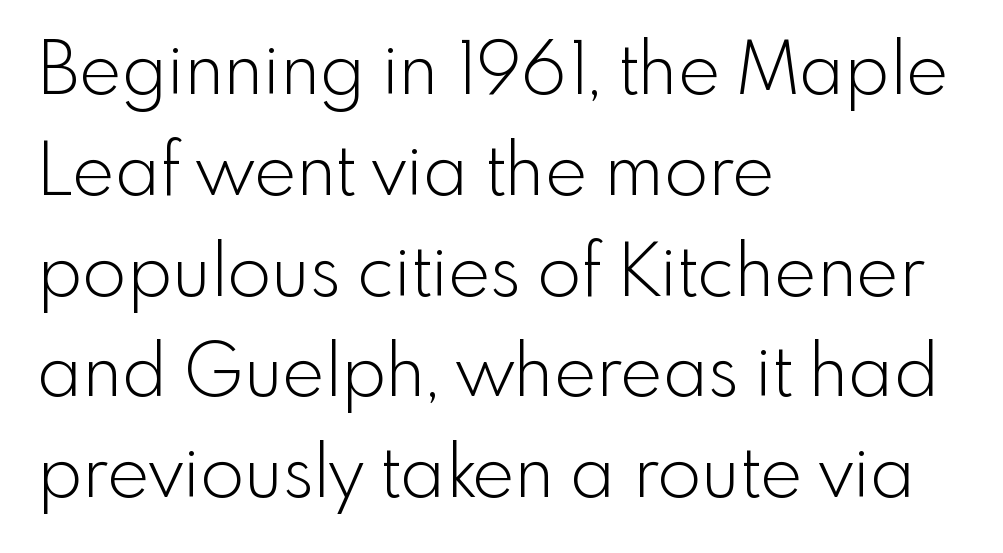
{"serif": "no", "italic": "no", "bold": "no", "weight": "light", "width": "normal", "x_height": "small", "monospaced": "no", "underline": "no", "align": "left", "line_spacing": "normal", "line_spacing_ratio": 1.4, "letter_spacing": "normal", "letter_spacing_em": 0.0, "glyph_px": 72}
